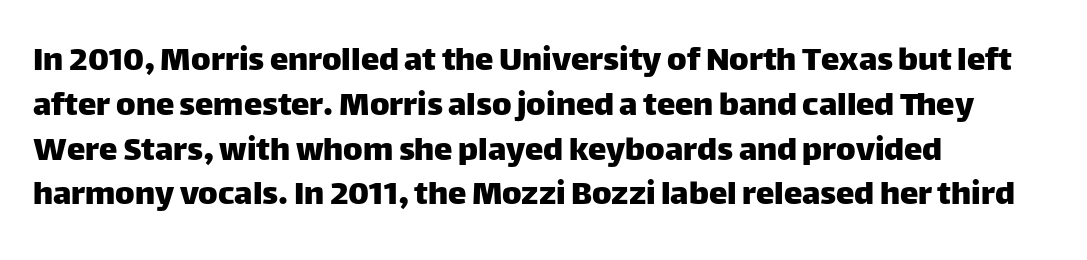
The image shows 37 px sans-serif type, upright; set left-aligned, line spacing 1.21x, normal letter spacing, not underlined; low stroke contrast and a large x-height.
